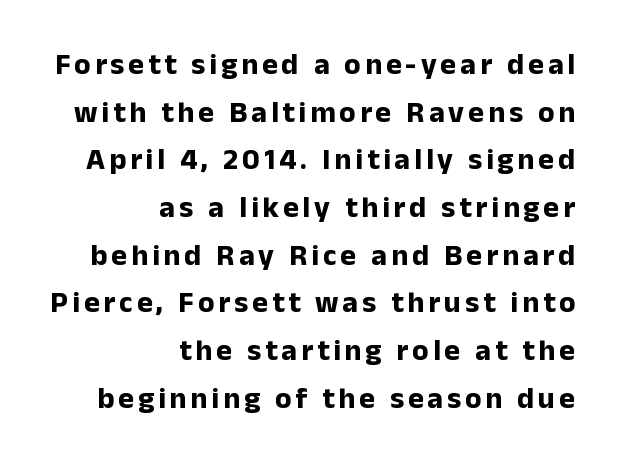
{"serif": "no", "italic": "no", "bold": "yes", "weight": "bold", "width": "normal", "stroke_contrast": "low", "x_height": "medium", "monospaced": "no", "underline": "no", "align": "right", "line_spacing": "normal", "line_spacing_ratio": 1.59, "glyph_px": 30}
